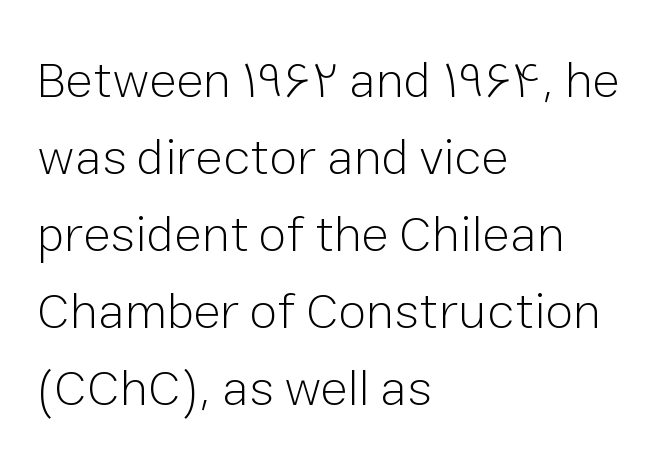
The image shows 51 px light sans-serif type, upright; set left-aligned, normal line spacing (1.51x), normal letter spacing, not underlined; low stroke contrast and a medium x-height.
